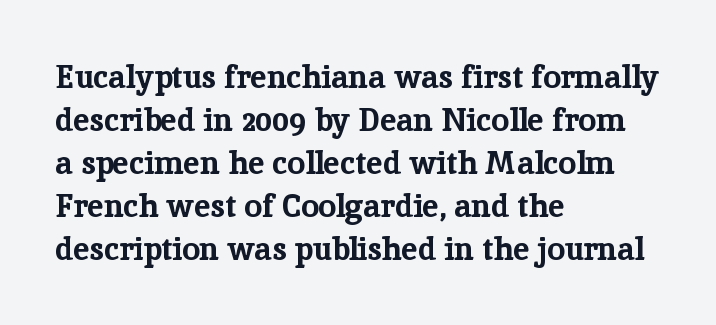
{"serif": "yes", "italic": "no", "bold": "yes", "weight": "bold", "width": "normal", "stroke_contrast": "low", "x_height": "medium", "monospaced": "no", "underline": "no", "align": "left", "line_spacing": "normal", "line_spacing_ratio": 1.34, "letter_spacing": "normal", "letter_spacing_em": 0.0, "glyph_px": 32}
